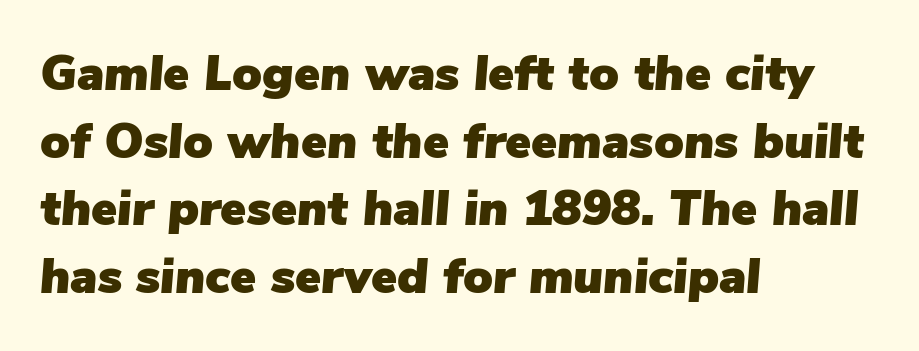
Q: Is the text italic (slanted)? A: Yes, it leans right by about 5 degrees.
Q: Is the text underlined? A: No.
Q: How is the paragraph aligned? A: Left-aligned.
Q: Is the spacing between letters normal or unusually wide? A: Normal.
Q: Is the spacing between lines tight, normal or loose? A: Normal.
Q: Width (condensed, normal, or wide)? A: Normal.
Q: Stroke contrast? A: Low.
Q: x-height? A: Medium.
Q: Monospaced? A: No.
